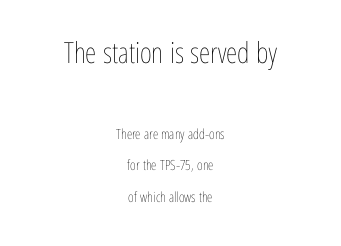
Q: Is the text bold? A: No.
Q: Is the text italic (slanted)? A: No, it is upright.
Q: Is the text underlined? A: No.
Q: How is the paragraph aligned? A: Centered.
Q: Is the spacing between letters normal or unusually wide? A: Normal.
Q: Is the spacing between lines tight, normal or loose? A: Loose.
Q: Which block of text is set in a larger size, the first (top) or the second (bottom)? A: The first (top) one.
Q: Width (condensed, normal, or wide)? A: Condensed.
Q: Stroke contrast? A: Low.
Q: x-height? A: Medium.
Q: Monospaced? A: No.
